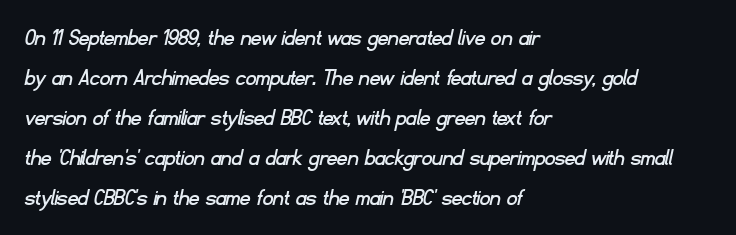
The image shows 25 px text type; set left-aligned, normal line spacing (1.6x), normal letter spacing, not underlined.
